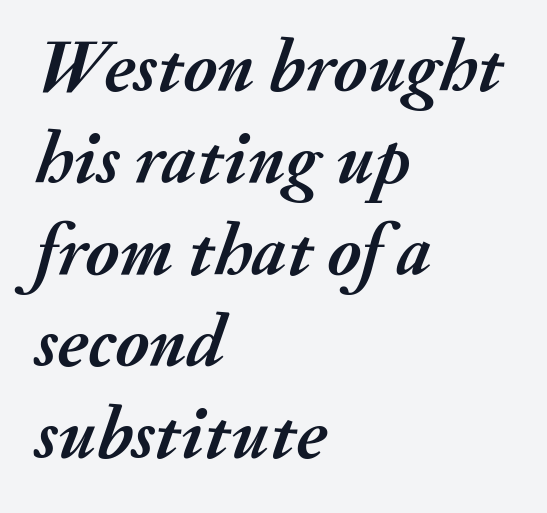
The lines are quadded left. Plain, unruled lines of type. Slanted lettering throughout. The characters look thick and weighty, a clear bold.
